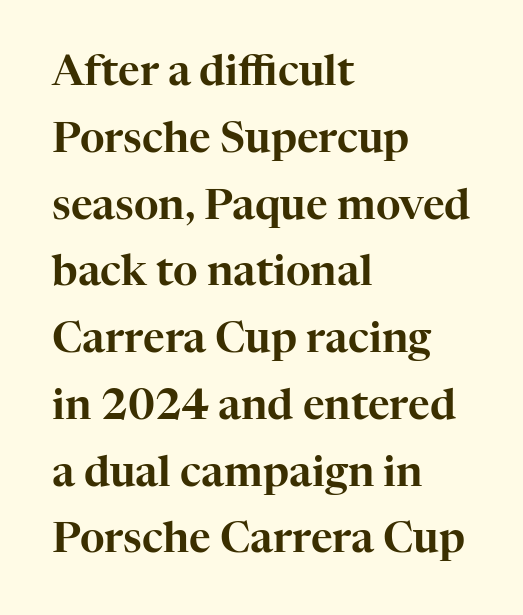
The image shows 42 px serif type, upright; set left-aligned, normal line spacing (1.59x), normal letter spacing, not underlined; high stroke contrast and a medium x-height.
